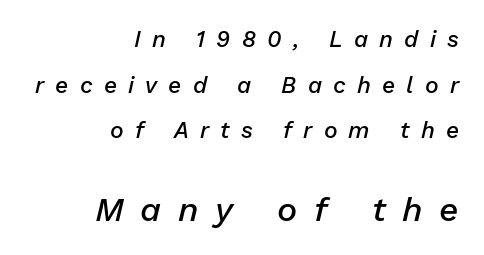
Each glyph is drawn with semibold strokes, heavier than normal yet not fully bold. Looks like regular typesetting: each glyph gets only the width it needs. Bare-footed words on every line. The rendering applies a slant to the glyphs. The rendering inserts visible extra space after every character. One-word summary of the alignment: right.
